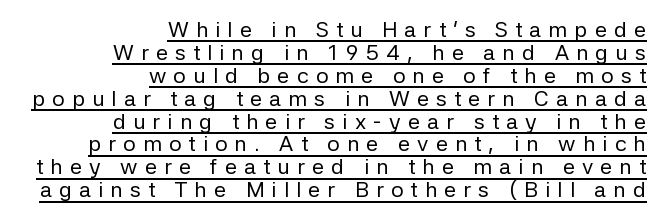
A roman cut, with each character standing at attention. Stems and bowls with no extra thickness — not bold. Quick note: interline space is minimal. Glyph-to-glyph distance is far greater than everyday printed text. In CSS terms this would be text-align: right.
